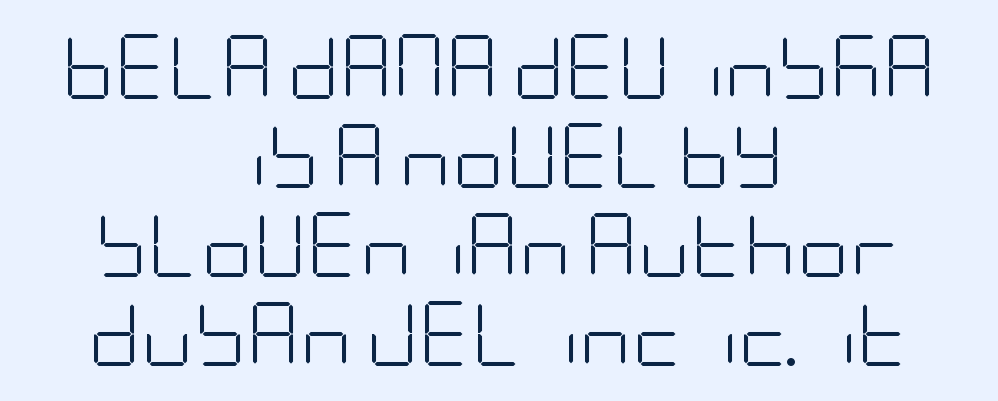
{"serif": "no", "italic": "no", "bold": "no", "weight": "light", "width": "condensed", "stroke_contrast": "low", "x_height": "large", "underline": "no", "align": "center", "line_spacing": "normal", "line_spacing_ratio": 1.37, "letter_spacing": "normal", "letter_spacing_em": 0.0, "glyph_px": 65}
